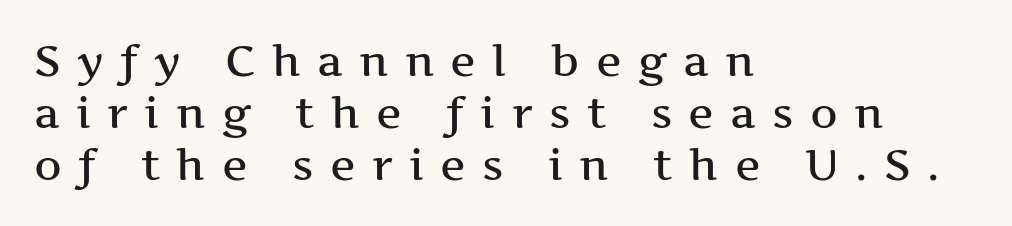
The image shows 43 px wide serif type, upright; set left-aligned, line spacing 1.21x, unusually wide letter spacing (+0.38 em), not underlined; medium stroke contrast and a medium x-height.
